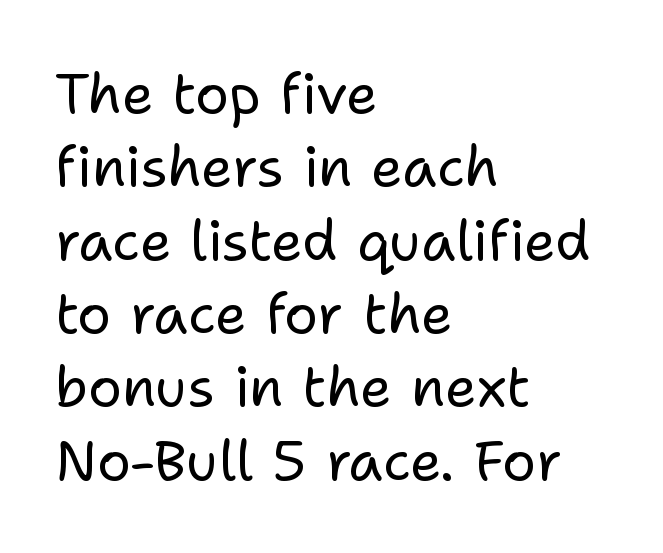
{"serif": "no", "italic": "no", "bold": "no", "weight": "regular", "width": "normal", "stroke_contrast": "low", "x_height": "medium", "monospaced": "no", "underline": "no", "align": "left", "line_spacing": "normal", "line_spacing_ratio": 1.31, "letter_spacing": "normal", "letter_spacing_em": 0.0, "glyph_px": 56}
